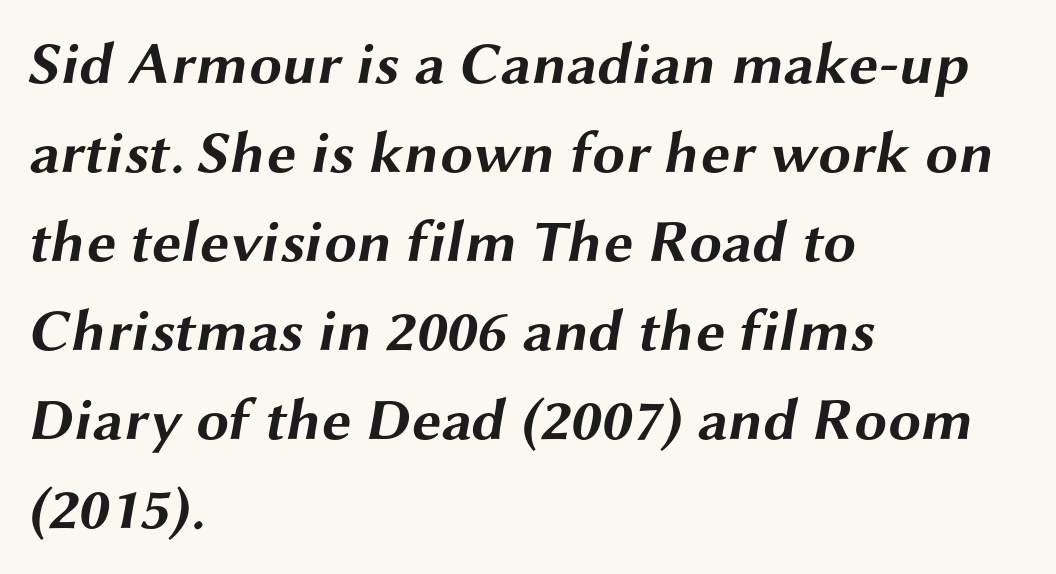
{"serif": "no", "bold": "yes", "weight": "bold", "width": "wide", "stroke_contrast": "medium", "x_height": "medium", "monospaced": "no", "underline": "no", "align": "left", "line_spacing": "normal", "line_spacing_ratio": 1.51, "letter_spacing": "normal", "letter_spacing_em": 0.0, "glyph_px": 59}
